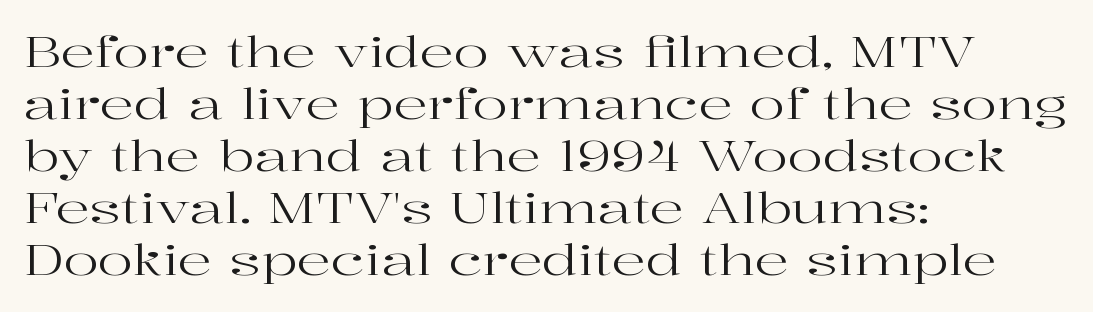
{"serif": "yes", "italic": "no", "bold": "no", "weight": "regular", "width": "wide", "stroke_contrast": "high", "x_height": "medium", "monospaced": "no", "underline": "no", "align": "left", "line_spacing_ratio": 1.24, "letter_spacing": "normal", "letter_spacing_em": 0.0, "glyph_px": 42}
